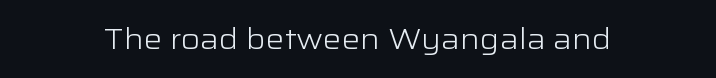
{"serif": "no", "italic": "no", "bold": "no", "weight": "light", "width": "wide", "stroke_contrast": "low", "x_height": "medium", "monospaced": "no", "underline": "no", "align": "center", "letter_spacing": "normal", "letter_spacing_em": 0.0, "glyph_px": 29}
